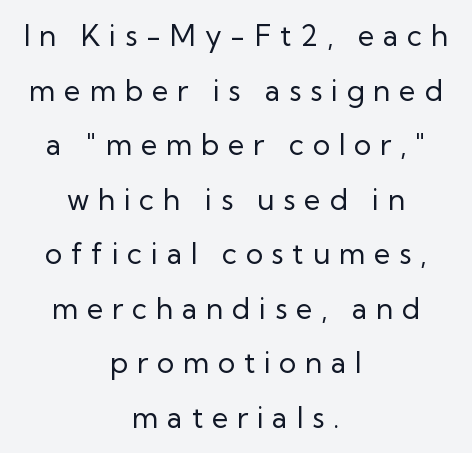
{"serif": "no", "italic": "no", "bold": "no", "weight": "regular", "width": "normal", "stroke_contrast": "low", "x_height": "medium", "monospaced": "no", "underline": "no", "align": "center", "line_spacing_ratio": 1.88, "letter_spacing": "wide", "letter_spacing_em": 0.3, "glyph_px": 29}
